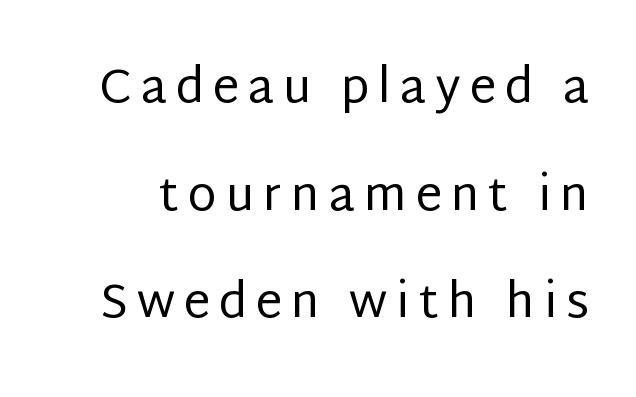
Q: Is the text bold? A: No.
Q: Is the text italic (slanted)? A: No, it is upright.
Q: Is the typeface a serif or a sans-serif typeface? A: Sans-serif.
Q: Is the text underlined? A: No.
Q: Is the spacing between lines tight, normal or loose? A: Loose.
Q: Width (condensed, normal, or wide)? A: Normal.
Q: Stroke contrast? A: Low.
Q: x-height? A: Large.
Q: Monospaced? A: No.
